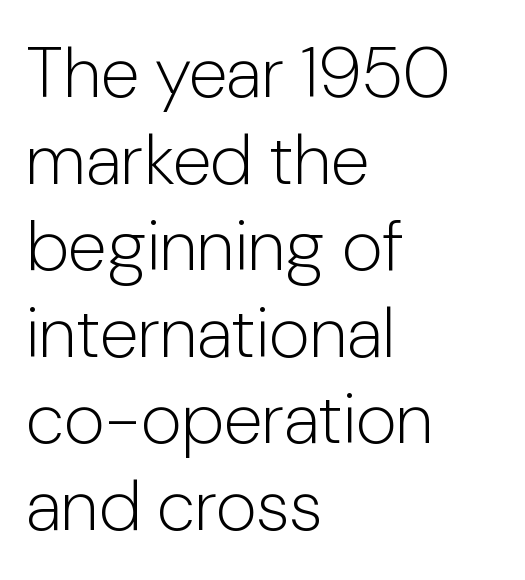
{"serif": "no", "italic": "no", "bold": "no", "weight": "light", "width": "normal", "stroke_contrast": "low", "x_height": "medium", "monospaced": "no", "underline": "no", "align": "left", "line_spacing_ratio": 1.22, "letter_spacing": "normal", "letter_spacing_em": 0.0, "glyph_px": 71}
